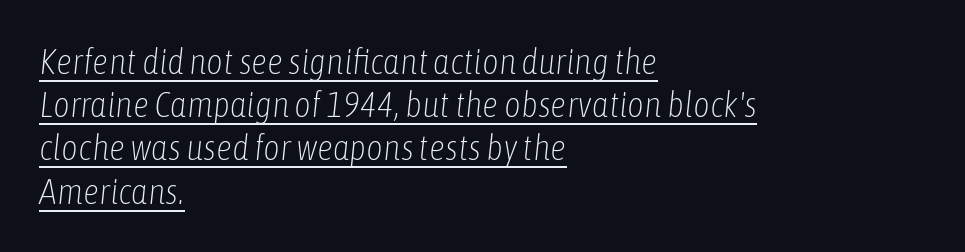
A continuous stroke trails under the words, as in a hyperlink. Looks like regular typesetting: each glyph gets only the width it needs. The paragraph has a hard left edge and a soft right edge. Look at the tracking — it's just the regular setting, nothing added. The specimen reads as italic at a glance.
